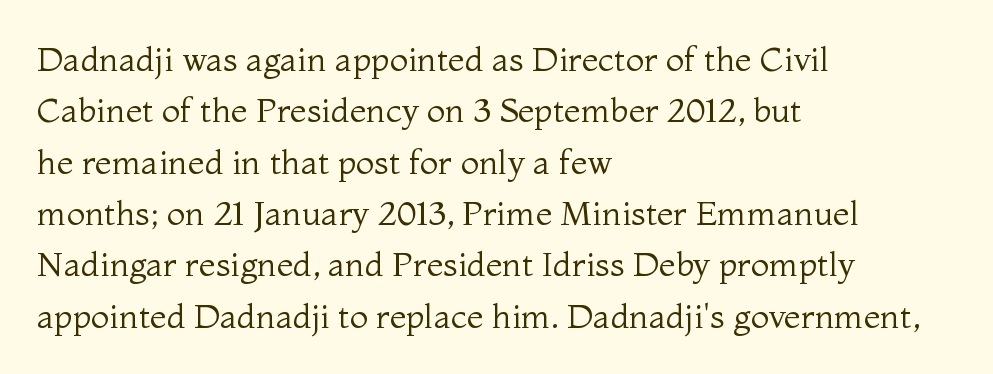
The image shows 34 px regular-weight serif type, upright; set left-aligned, normal line spacing (1.51x), normal letter spacing, not underlined; medium stroke contrast and a medium x-height.
